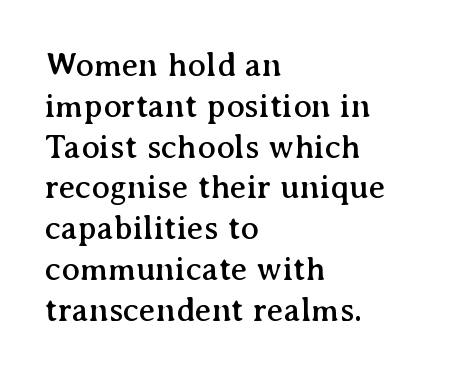
Q: Is the text italic (slanted)? A: No, it is upright.
Q: Is the typeface a serif or a sans-serif typeface? A: Serif.
Q: Is the text underlined? A: No.
Q: How is the paragraph aligned? A: Left-aligned.
Q: Is the spacing between letters normal or unusually wide? A: Normal.
Q: Width (condensed, normal, or wide)? A: Normal.
Q: Stroke contrast? A: Medium.
Q: x-height? A: Medium.
Q: Monospaced? A: No.
